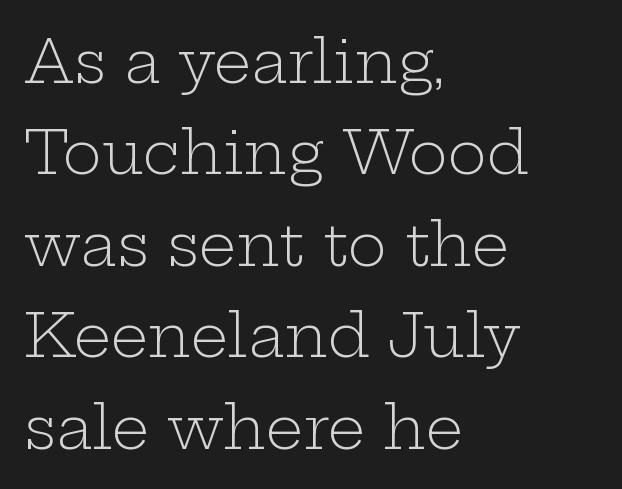
The lettering holds an erect, upright posture throughout. Does the leading feel generous? No, just average. The rendering uses natural spacing where letterforms have individual widths. Glyph-to-glyph distance matches everyday printed text.
